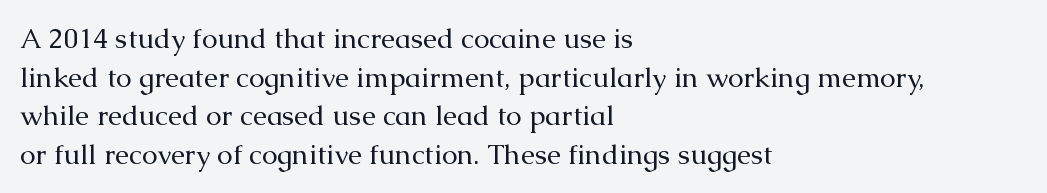
The image shows 28 px regular-weight serif type, upright; set left-aligned, normal line spacing (1.38x), normal letter spacing, not underlined; medium stroke contrast and a medium x-height.
